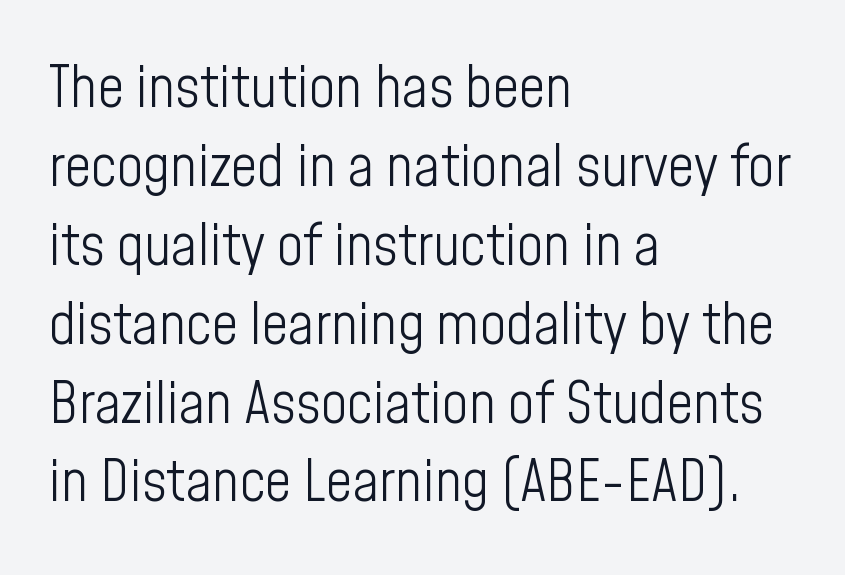
Bold? No — there's no thickening of the strokes. Observe the absence of serifs on each vertical stroke in this sample. Decoration check: the copy has no underline. The type is set solid horizontally, with unmodified tracking.
